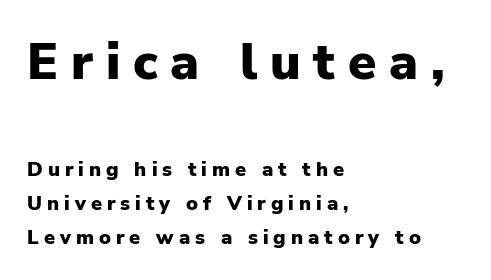
Clear beneath every line of the passage. You could only call the tracking loose — the letters float apart. Varying glyph widths throughout — classic text-font behaviour. Look at the stroke-to-counter ratio: heavy, a bold. Stroke terminals: plain, sans-serif.
